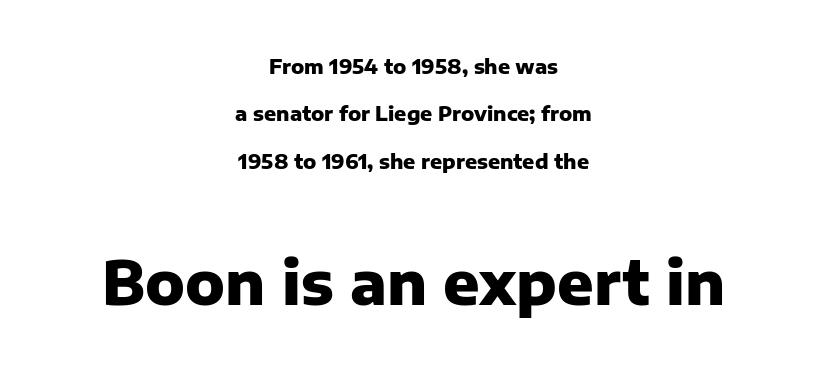
{"serif": "no", "italic": "no", "bold": "yes", "weight": "heavy", "width": "normal", "stroke_contrast": "low", "x_height": "medium", "monospaced": "no", "underline": "no", "align": "center", "line_spacing": "loose", "line_spacing_ratio": 2.37, "letter_spacing": "normal", "letter_spacing_em": 0.0, "larger_block": "second", "size_ratio": 3.0, "glyph_px": 60}
